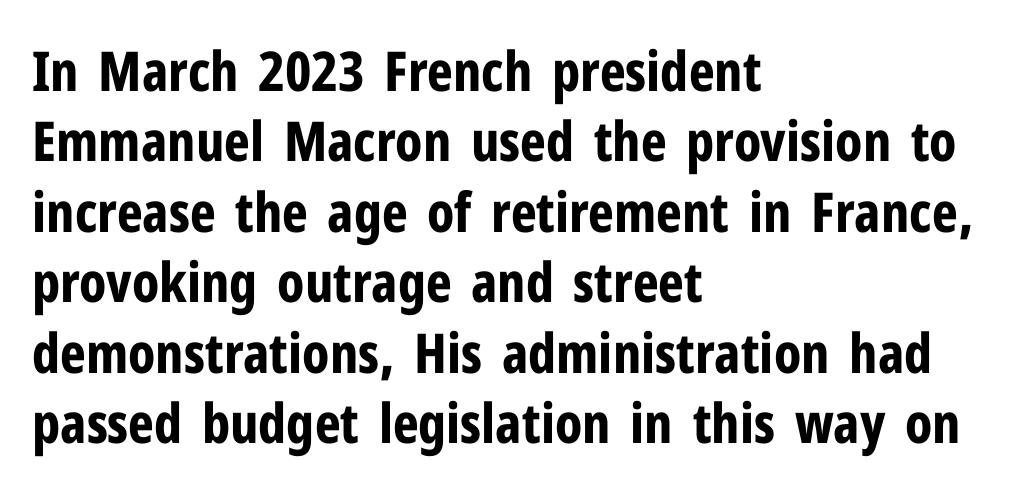
The characters look thick and weighty, a clear bold. These lines are rendered in a variable-pitch font. Letters rest on an invisible, unmarked baseline. Nope, not italic — everything's standing straight.
